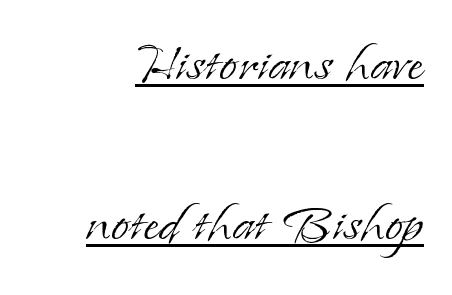
The image shows 66 px light serif type; set loose line spacing (2.42x), normal letter spacing, underlined; low stroke contrast and a small x-height.
